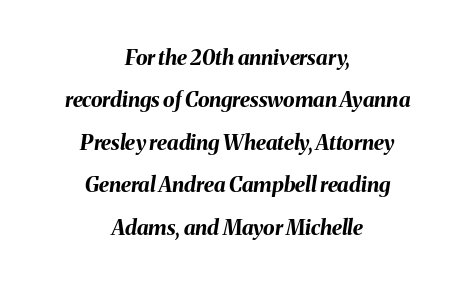
{"italic": "yes", "lean": "right", "slant_degrees": 8, "bold": "yes", "underline": "no", "align": "center", "line_spacing": "loose", "line_spacing_ratio": 2.02, "letter_spacing": "normal", "letter_spacing_em": 0.0, "glyph_px": 21}
